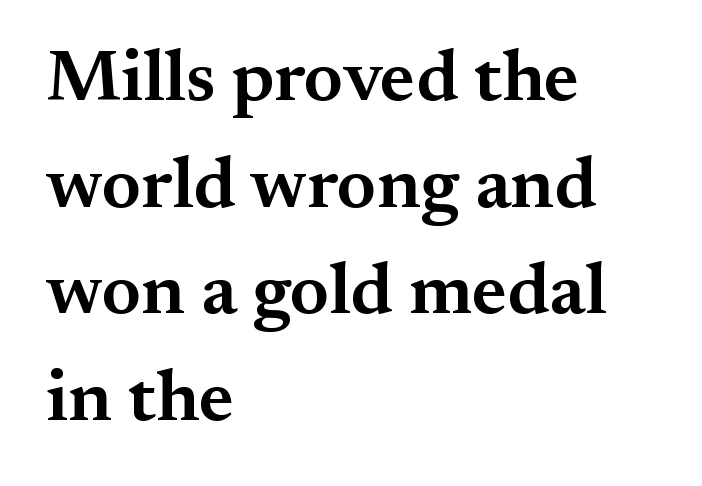
Notice how the passage keeps a crisp vertical edge on the left only. Is the type bold? Partly — it's a semibold, heavier than regular but not fully bold. Each word holds together tightly as a unit, with standard inter-letter gaps. Underlining? Definitely not there.
